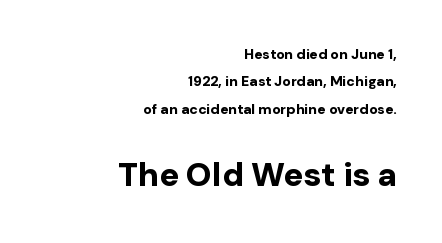
Q: Is the text bold? A: Yes.
Q: Is the text italic (slanted)? A: No, it is upright.
Q: Is the typeface a serif or a sans-serif typeface? A: Sans-serif.
Q: Is the text underlined? A: No.
Q: How is the paragraph aligned? A: Right-aligned.
Q: Is the spacing between letters normal or unusually wide? A: Normal.
Q: Is the spacing between lines tight, normal or loose? A: Loose.
Q: Which block of text is set in a larger size, the first (top) or the second (bottom)? A: The second (bottom) one.
Q: Width (condensed, normal, or wide)? A: Normal.
Q: Stroke contrast? A: Low.
Q: x-height? A: Medium.
Q: Monospaced? A: No.
